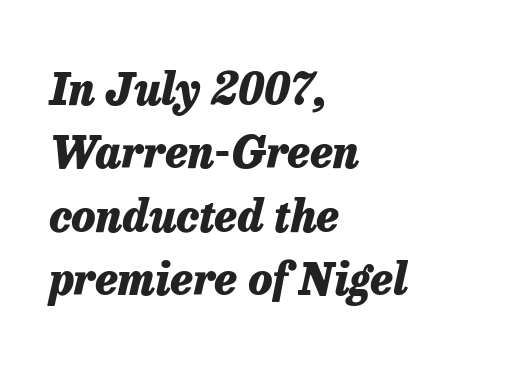
Q: Is the text bold? A: Yes.
Q: Is the text italic (slanted)? A: Yes, it leans right by about 13 degrees.
Q: Is the text underlined? A: No.
Q: How is the paragraph aligned? A: Left-aligned.
Q: Is the spacing between letters normal or unusually wide? A: Normal.
Q: Is the spacing between lines tight, normal or loose? A: Normal.
Q: Width (condensed, normal, or wide)? A: Normal.
Q: Stroke contrast? A: Low.
Q: x-height? A: Medium.
Q: Monospaced? A: No.
